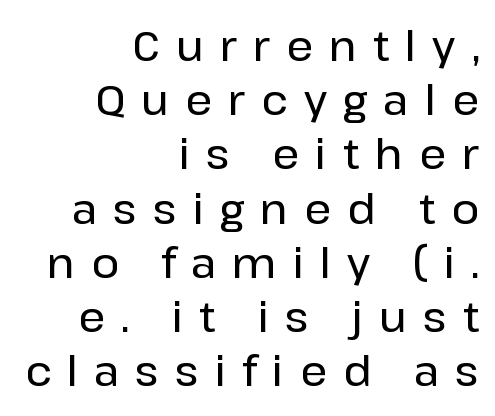
{"serif": "no", "italic": "no", "width": "normal", "stroke_contrast": "low", "x_height": "medium", "monospaced": "no", "underline": "no", "align": "right", "line_spacing": "normal", "line_spacing_ratio": 1.29, "letter_spacing": "wide", "letter_spacing_em": 0.38, "glyph_px": 42}
